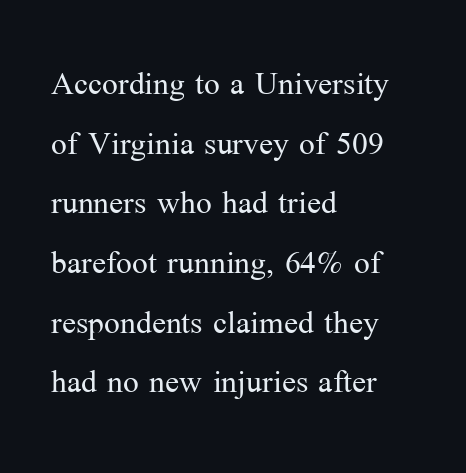
Q: Is the text bold? A: No.
Q: Is the text italic (slanted)? A: No, it is upright.
Q: Is the typeface a serif or a sans-serif typeface? A: Serif.
Q: Is the text underlined? A: No.
Q: How is the paragraph aligned? A: Left-aligned.
Q: Is the spacing between letters normal or unusually wide? A: Normal.
Q: Is the spacing between lines tight, normal or loose? A: Normal.
Q: Width (condensed, normal, or wide)? A: Normal.
Q: Stroke contrast? A: Medium.
Q: x-height? A: Medium.
Q: Monospaced? A: No.
